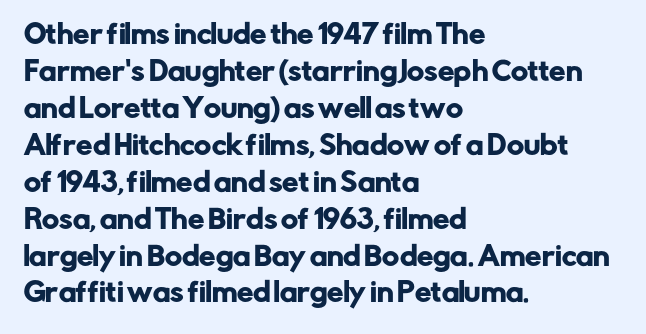
The image shows 26 px text type, upright; set left-aligned, normal line spacing (1.42x), normal letter spacing, not underlined.
